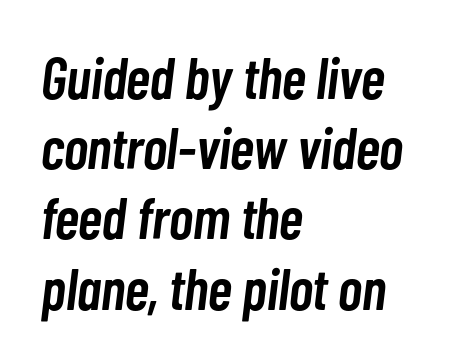
{"italic": "yes", "lean": "right", "slant_degrees": 7, "bold": "semi", "weight": "semibold", "width": "condensed", "stroke_contrast": "low", "x_height": "medium", "monospaced": "no", "underline": "no", "align": "left", "line_spacing_ratio": 1.21, "letter_spacing": "normal", "letter_spacing_em": 0.0, "glyph_px": 58}
